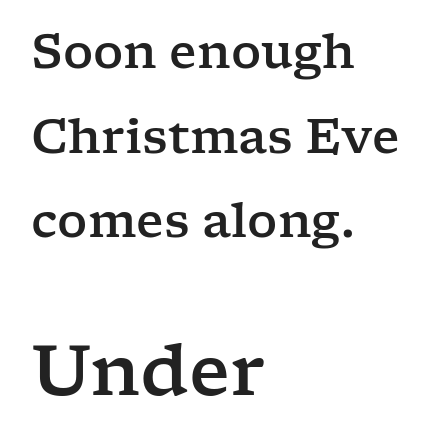
Q: Is the text italic (slanted)? A: No, it is upright.
Q: Is the typeface a serif or a sans-serif typeface? A: Serif.
Q: Is the text underlined? A: No.
Q: How is the paragraph aligned? A: Left-aligned.
Q: Is the spacing between letters normal or unusually wide? A: Normal.
Q: Which block of text is set in a larger size, the first (top) or the second (bottom)? A: The second (bottom) one.
Q: Width (condensed, normal, or wide)? A: Wide.
Q: Stroke contrast? A: Low.
Q: x-height? A: Medium.
Q: Monospaced? A: No.
